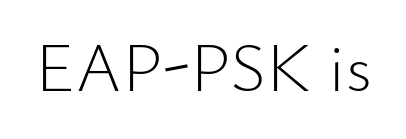
The image shows 69 px light sans-serif type, upright; set normal letter spacing, not underlined; low stroke contrast and a small x-height.
